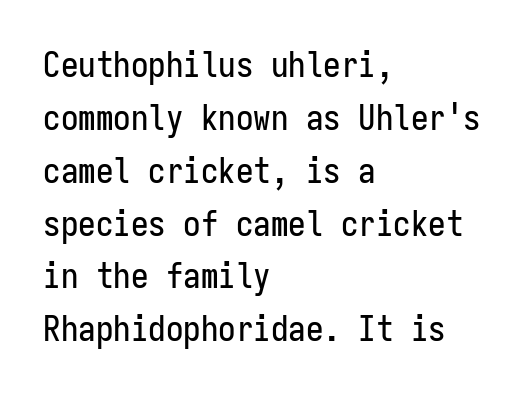
The image shows 35 px condensed sans-serif type, upright, monospaced; set left-aligned, normal line spacing (1.51x), normal letter spacing, not underlined; low stroke contrast and a medium x-height.
